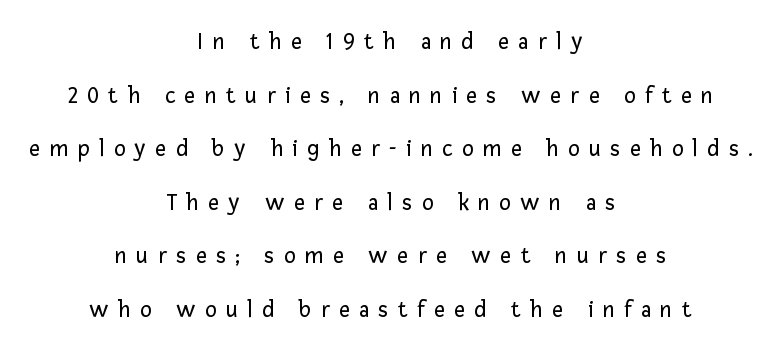
The image shows 24 px text type, upright; set centered, loose line spacing (2.23x), unusually wide letter spacing (+0.39 em), not underlined.
